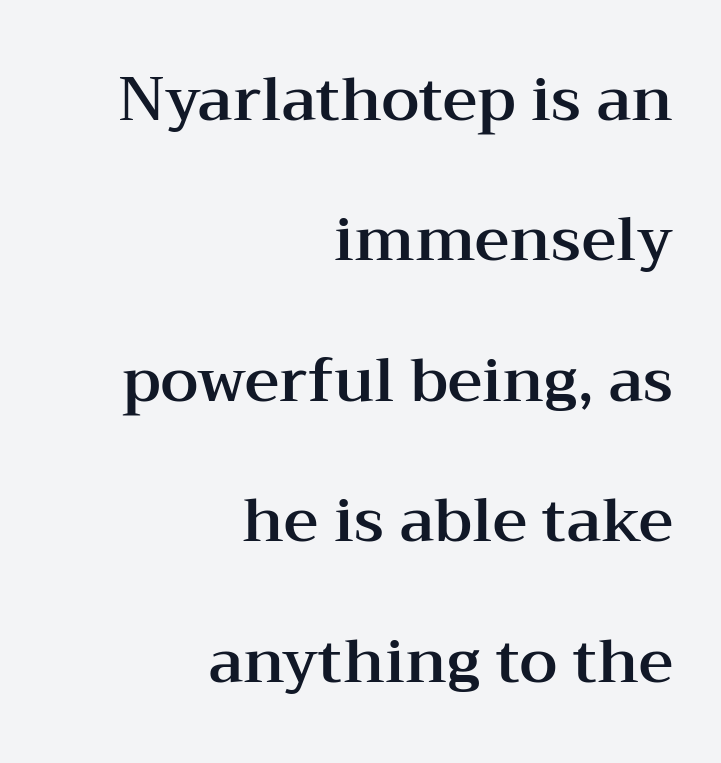
{"serif": "yes", "italic": "no", "width": "wide", "stroke_contrast": "medium", "x_height": "medium", "monospaced": "no", "underline": "no", "align": "right", "line_spacing": "loose", "line_spacing_ratio": 2.34, "letter_spacing": "normal", "letter_spacing_em": 0.0, "glyph_px": 60}
